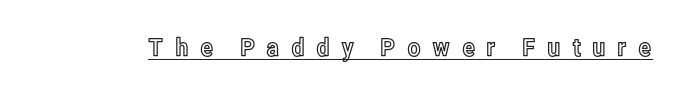
{"italic": "no", "underline": "yes", "letter_spacing": "wide", "letter_spacing_em": 0.44, "glyph_px": 25}
